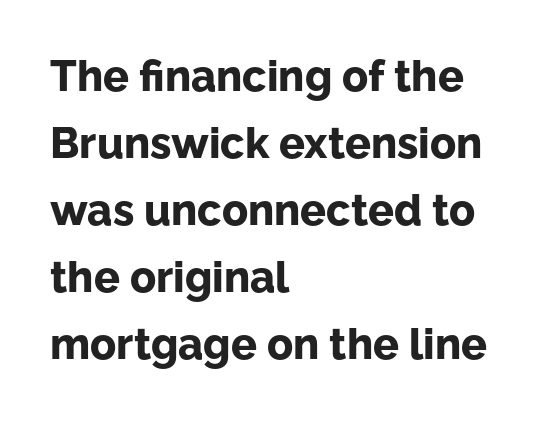
Leading matches the norm, producing a regular column. Spacing verdict: proportional, widths tailored to each character. The space beneath each line is pristine and unruled. Typographically, this falls in the sans-serif category. You'd pick this weight for a headline — it's a proper bold. Posture: vertical.
